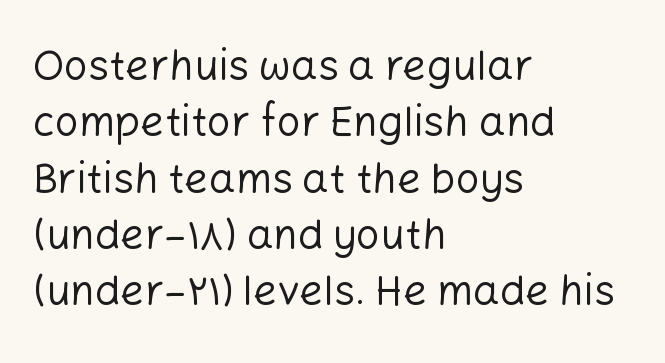
The image shows 42 px regular-weight sans-serif type, upright; set left-aligned, normal line spacing (1.34x), normal letter spacing, not underlined; low stroke contrast and a medium x-height.
